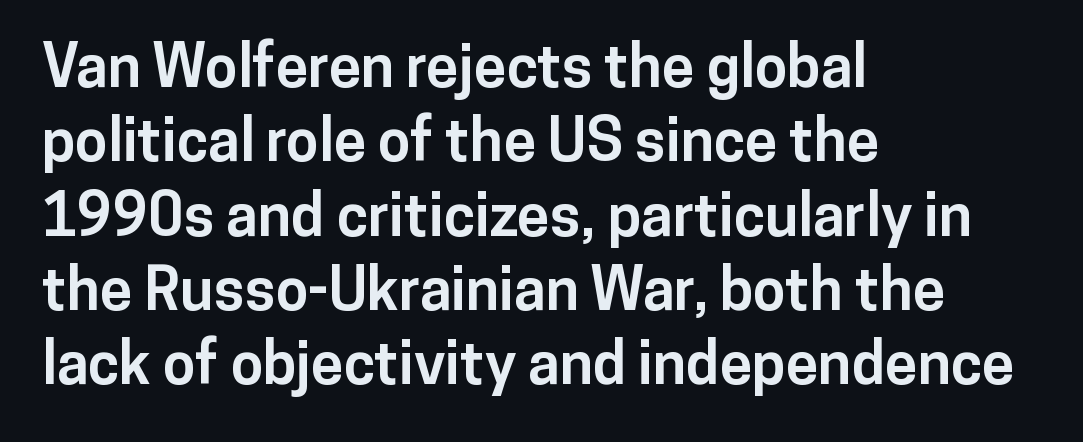
Students, this is bold: see how much ink each stroke carries. The rendering uses natural spacing where letterforms have individual widths. One-word summary of the alignment: left. Does the type have serifs? No, each stem ends abruptly. The passage shown stacks its lines at a standard gap. A roman cut, with each character standing at attention.
